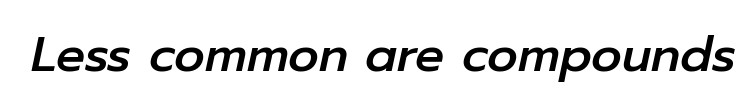
Decoration check: the copy has no underline. The face used here has a pronounced slope to its letters. Tracking here is standard; glyphs follow each other at the usual distance. Do the characters align in a grid? No, the font is proportional.
